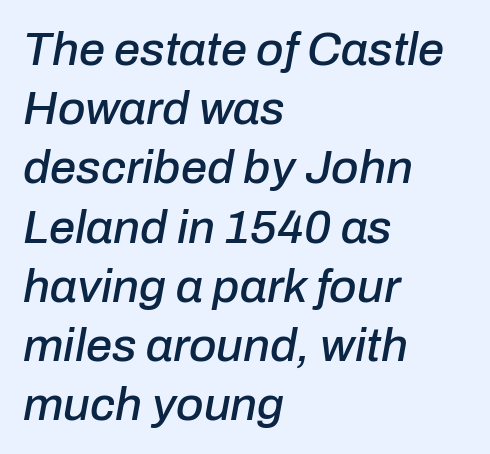
{"italic": "yes", "lean": "right", "slant_degrees": 10, "width": "normal", "stroke_contrast": "low", "x_height": "medium", "monospaced": "no", "underline": "no", "align": "left", "line_spacing": "normal", "line_spacing_ratio": 1.26, "letter_spacing": "normal", "letter_spacing_em": 0.0, "glyph_px": 47}
